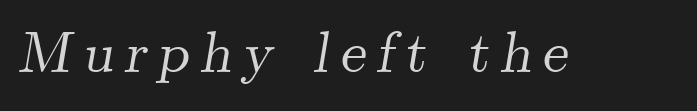
Q: Is the text italic (slanted)? A: Yes, it leans right by about 9 degrees.
Q: Is the typeface a serif or a sans-serif typeface? A: Serif.
Q: Is the text underlined? A: No.
Q: Width (condensed, normal, or wide)? A: Normal.
Q: Stroke contrast? A: Medium.
Q: x-height? A: Small.
Q: Monospaced? A: No.
